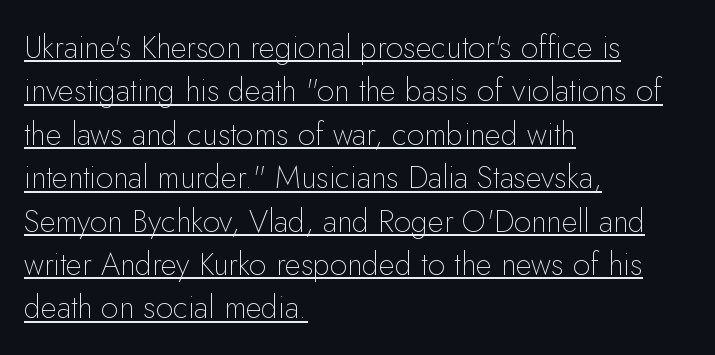
The image shows 31 px thin sans-serif type, upright; set left-aligned, normal line spacing (1.4x), normal letter spacing, underlined; low stroke contrast and a small x-height.
